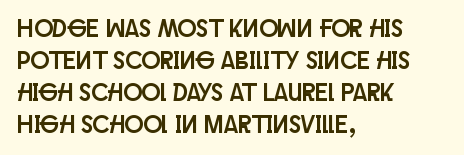
The image shows 25 px text type, upright; set left-aligned, normal line spacing (1.28x), normal letter spacing, not underlined.
